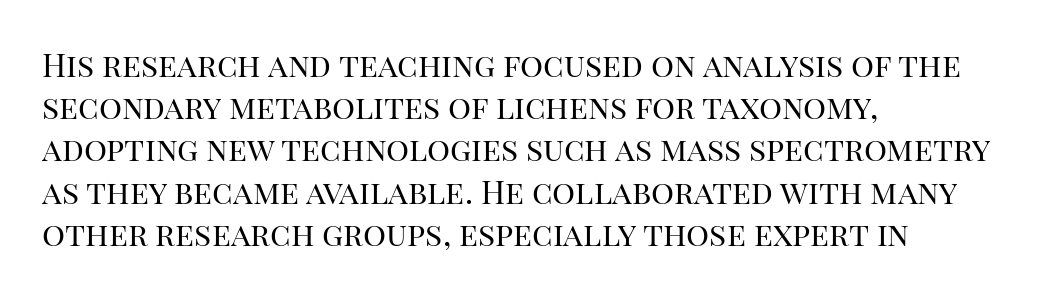
This sample has the flowing, uneven cadence of proportional lettering. Just letters on the line, the space beneath them empty. Classification — serif. One glance says typical: line gaps are just what's usual. Heaviness? Minimal to ordinary, like unemphasized prose.
